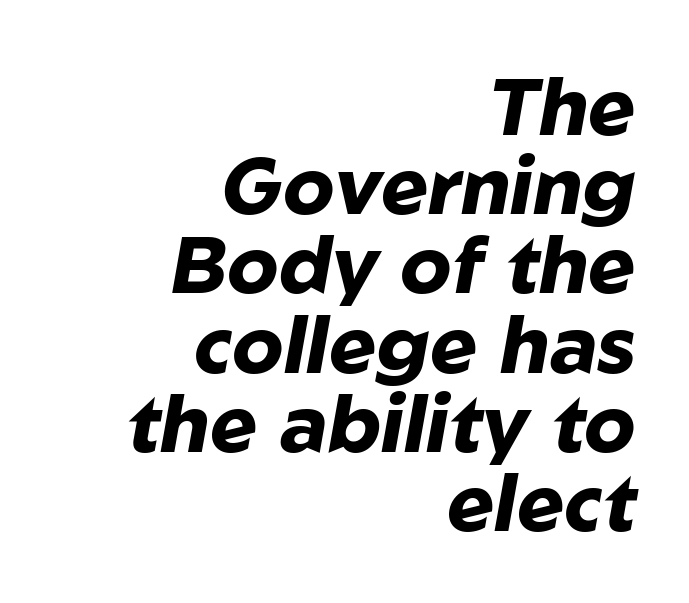
{"italic": "yes", "lean": "right", "slant_degrees": 10, "bold": "yes", "weight": "heavy", "width": "normal", "stroke_contrast": "low", "x_height": "medium", "monospaced": "no", "underline": "no", "align": "right", "line_spacing": "tight", "line_spacing_ratio": 0.99, "letter_spacing": "normal", "letter_spacing_em": 0.0, "glyph_px": 80}
